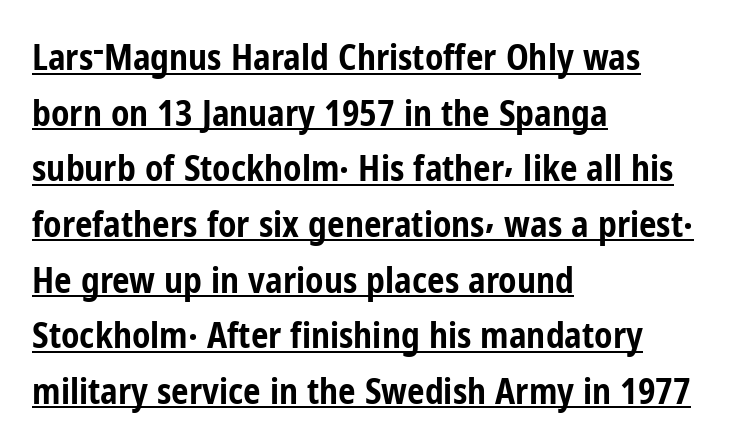
Proportional: the letters do not fall into vertical columns. These lines sit exactly where default settings would place them. The letters stand upright; this is a roman face. In CSS terms this would be text-align: left. The passage shown is typeset with a sans-serif family.
